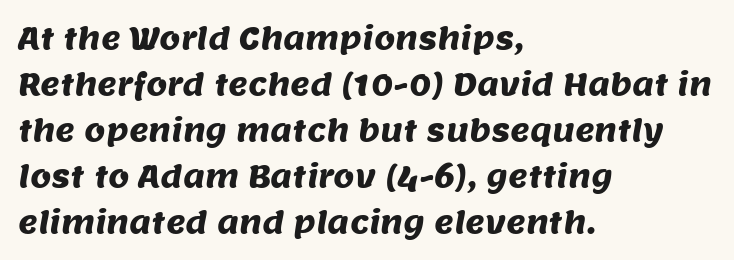
The image shows 30 px sans-serif type; set left-aligned, normal line spacing (1.53x), normal letter spacing, not underlined; medium stroke contrast and a large x-height.
